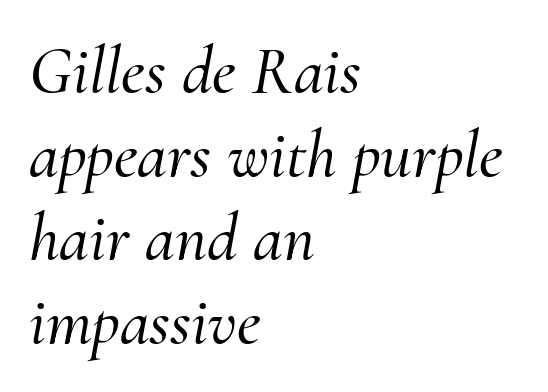
Tall strokes in this sample are angled rather than plumb. Casual observation: everything's shoved over to the left. Think of a printed novel: that variable character pitch is what you see here. The designer went with a serif here, giving each stem small feet.
